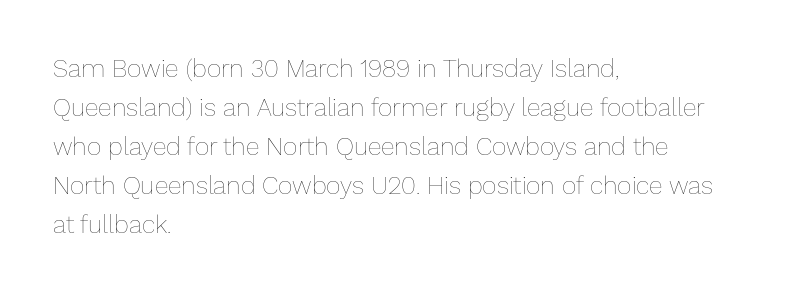
{"italic": "no", "bold": "no", "underline": "no", "align": "left", "line_spacing": "normal", "line_spacing_ratio": 1.56, "letter_spacing": "normal", "letter_spacing_em": 0.0, "glyph_px": 25}
